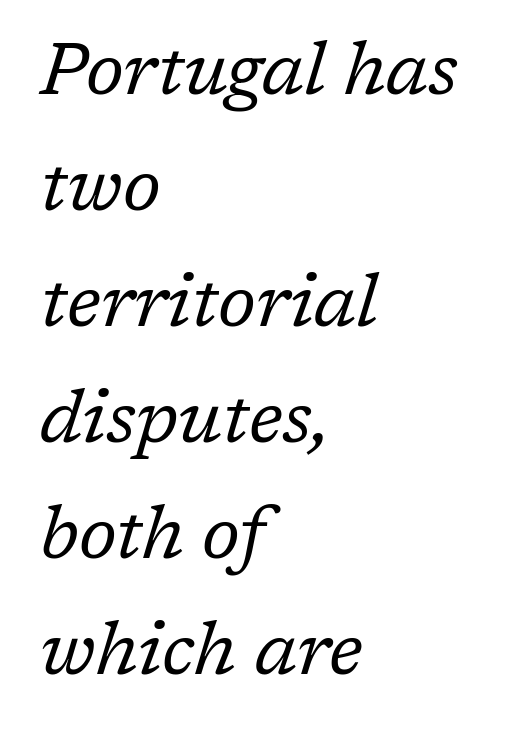
The image shows 73 px regular-weight serif type, italic (leaning right); set left-aligned, normal line spacing (1.59x), normal letter spacing, not underlined; low stroke contrast and a medium x-height.
